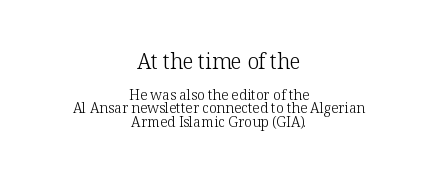
The image shows 21 px text type, upright; set centered, tight line spacing (0.99x), normal letter spacing, not underlined; the first (top) block is 1.5x larger.
